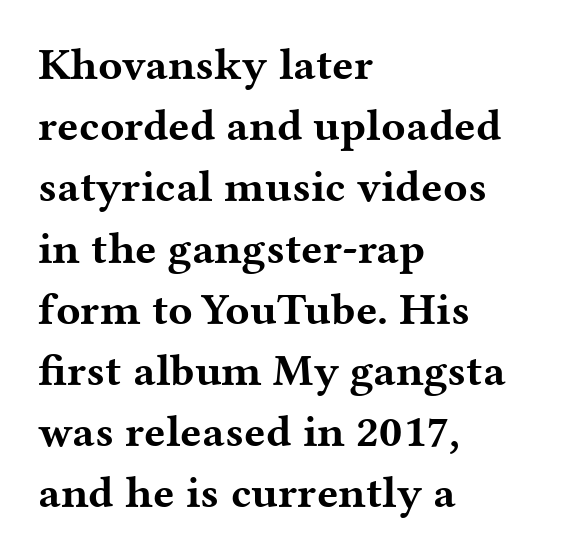
Q: Is the text bold? A: Yes.
Q: Is the text italic (slanted)? A: No, it is upright.
Q: Is the typeface a serif or a sans-serif typeface? A: Serif.
Q: Is the text underlined? A: No.
Q: How is the paragraph aligned? A: Left-aligned.
Q: Is the spacing between letters normal or unusually wide? A: Normal.
Q: Is the spacing between lines tight, normal or loose? A: Normal.
Q: Width (condensed, normal, or wide)? A: Wide.
Q: Stroke contrast? A: Medium.
Q: x-height? A: Medium.
Q: Monospaced? A: No.
